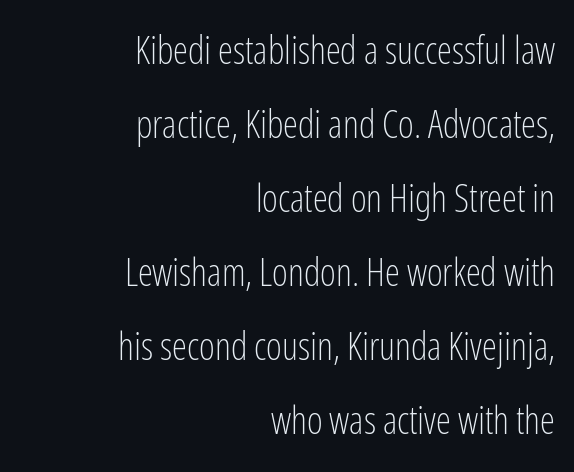
The image shows 38 px light, condensed sans-serif type, upright; set right-aligned, loose line spacing (1.95x), normal letter spacing, not underlined; low stroke contrast and a medium x-height.
